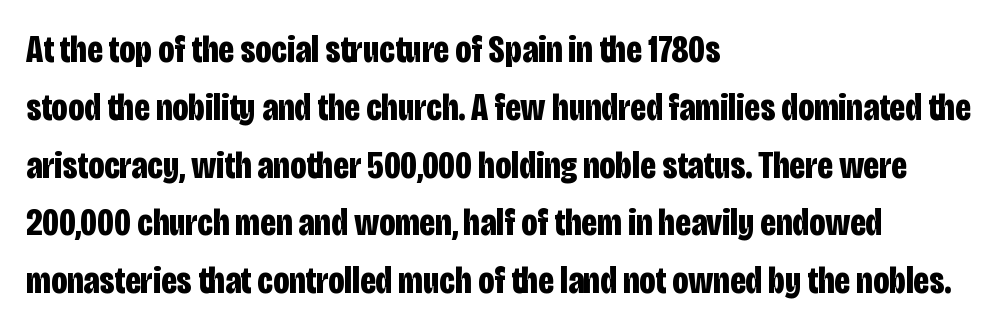
{"serif": "no", "italic": "no", "bold": "yes", "weight": "bold", "width": "condensed", "stroke_contrast": "low", "x_height": "large", "monospaced": "no", "underline": "no", "align": "left", "line_spacing": "normal", "line_spacing_ratio": 1.52, "letter_spacing": "normal", "letter_spacing_em": 0.0, "glyph_px": 38}
